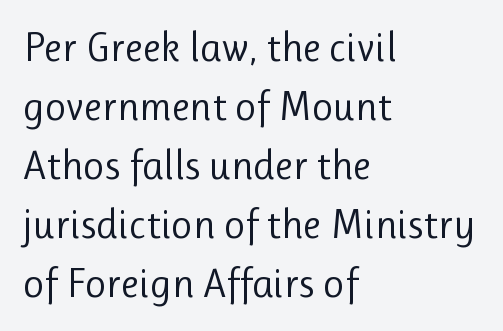
Q: Is the text bold? A: No.
Q: Is the text italic (slanted)? A: No, it is upright.
Q: Is the typeface a serif or a sans-serif typeface? A: Sans-serif.
Q: Is the text underlined? A: No.
Q: How is the paragraph aligned? A: Left-aligned.
Q: Is the spacing between letters normal or unusually wide? A: Normal.
Q: Is the spacing between lines tight, normal or loose? A: Normal.
Q: Width (condensed, normal, or wide)? A: Normal.
Q: Stroke contrast? A: Low.
Q: x-height? A: Medium.
Q: Monospaced? A: No.
